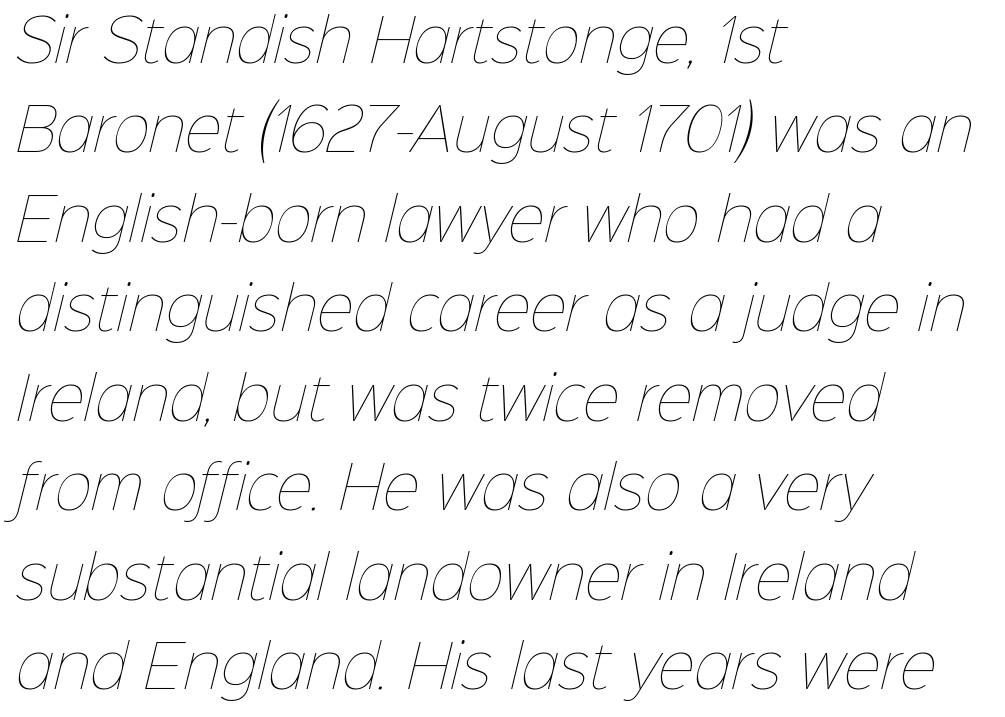
{"bold": "no", "weight": "thin", "width": "normal", "stroke_contrast": "low", "x_height": "medium", "monospaced": "no", "underline": "no", "align": "left", "line_spacing": "normal", "line_spacing_ratio": 1.57, "letter_spacing": "normal", "letter_spacing_em": 0.0, "glyph_px": 57}
